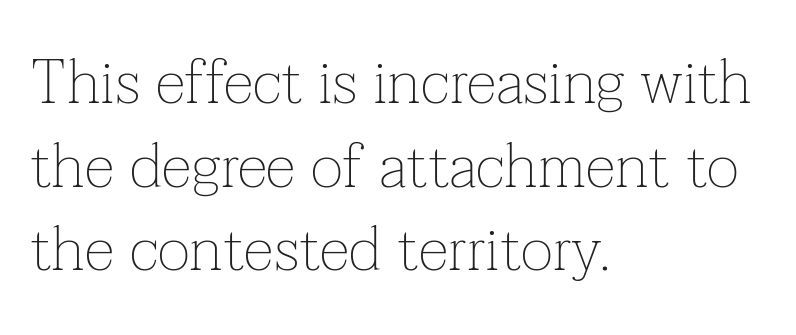
{"serif": "yes", "italic": "no", "bold": "no", "weight": "thin", "width": "normal", "stroke_contrast": "low", "x_height": "medium", "monospaced": "no", "underline": "no", "align": "left", "line_spacing": "normal", "line_spacing_ratio": 1.35, "letter_spacing": "normal", "letter_spacing_em": 0.0, "glyph_px": 62}
